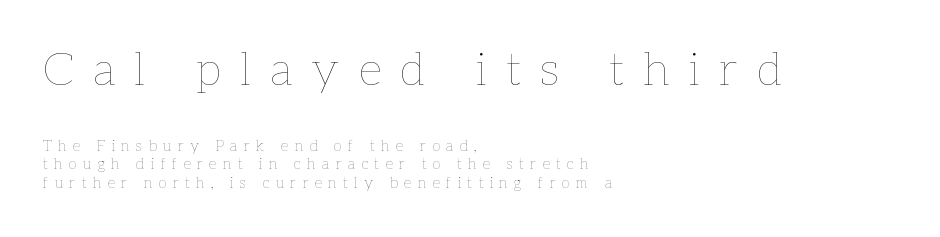
Q: Is the text bold? A: No.
Q: Is the text italic (slanted)? A: No, it is upright.
Q: Is the text underlined? A: No.
Q: How is the paragraph aligned? A: Left-aligned.
Q: Is the spacing between letters normal or unusually wide? A: Unusually wide.
Q: Which block of text is set in a larger size, the first (top) or the second (bottom)? A: The first (top) one.
Q: Width (condensed, normal, or wide)? A: Normal.
Q: Stroke contrast? A: Low.
Q: x-height? A: Medium.
Q: Monospaced? A: No.
